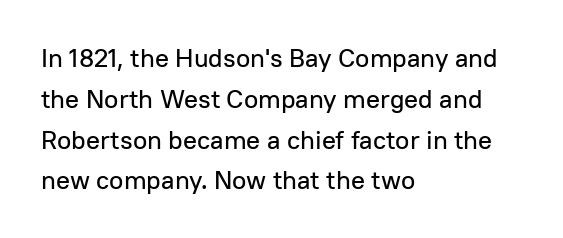
The space between consecutive lines is moderate. This sample uses plain, unmodified letter spacing. Layout note: lines flush left. No italicization has been applied; the sample stays upright. The passage shown is not underscored anywhere.
